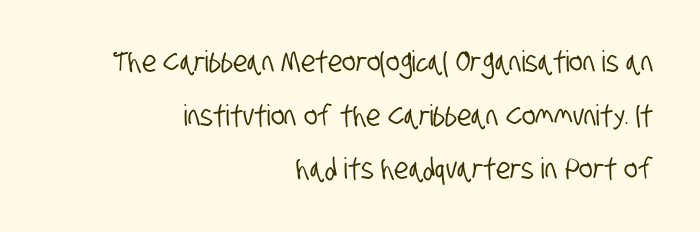
Note the varied advance widths — an 'i' is clearly narrower than an 'm'. Bare-footed words on every line. This sample is right-justified, so line beginnings fall wherever the words allow. No extra tracking has been applied to these lines. Does the type have serifs? No, each stem ends abruptly.
